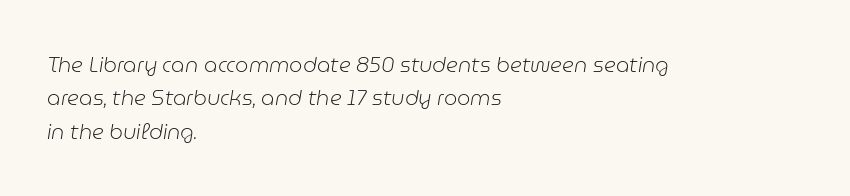
{"italic": "yes", "lean": "right", "slant_degrees": 9, "bold": "no", "underline": "no", "align": "left", "line_spacing": "normal", "line_spacing_ratio": 1.59, "letter_spacing": "normal", "letter_spacing_em": 0.0, "glyph_px": 21}
